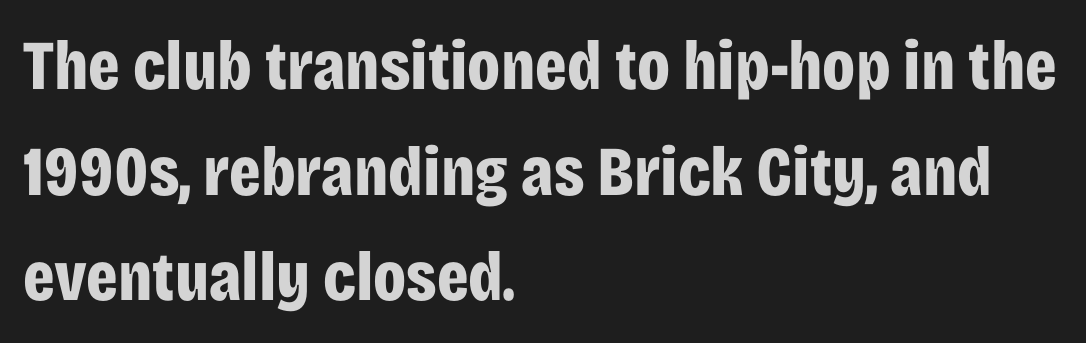
The image shows 70 px bold, condensed sans-serif type, upright; set left-aligned, normal line spacing (1.51x), normal letter spacing, not underlined; low stroke contrast and a large x-height.
